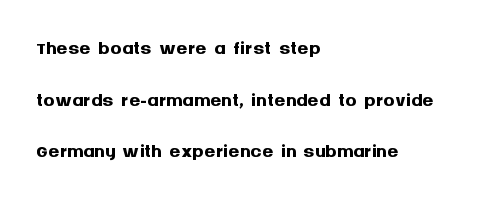
The letters advance in unequal steps, a hallmark of proportional type. Stroke terminals: plain, sans-serif. Do the letters lean? They stand straight. Does the weight exceed regular? Yes, all the way to bold. Students, note that the glyphs here touch the page at normal intervals. Plain, unruled lines of type.
